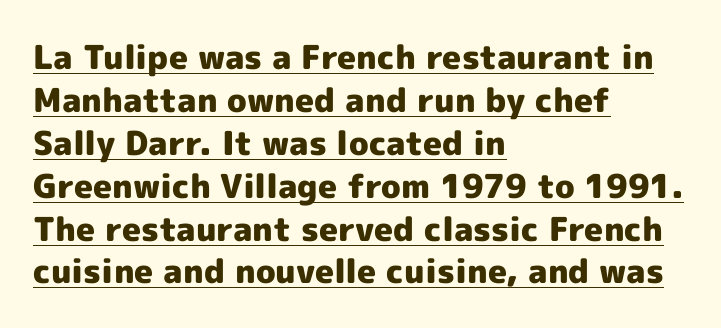
{"serif": "no", "italic": "no", "bold": "yes", "weight": "heavy", "width": "normal", "x_height": "medium", "monospaced": "no", "underline": "yes", "align": "left", "line_spacing": "normal", "line_spacing_ratio": 1.3, "letter_spacing": "normal", "letter_spacing_em": 0.0, "glyph_px": 33}
